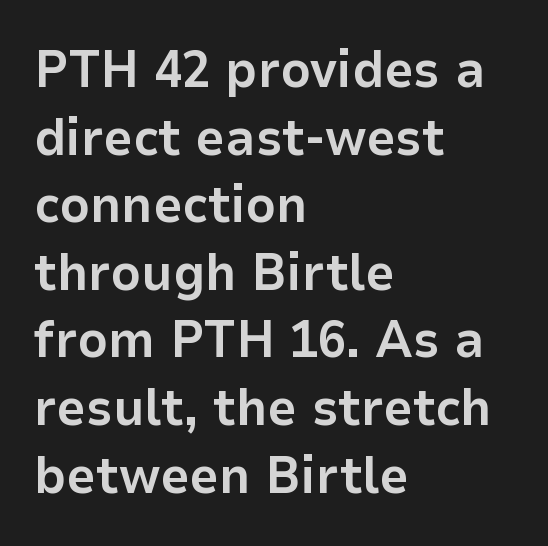
{"serif": "no", "italic": "no", "bold": "yes", "weight": "bold", "width": "normal", "stroke_contrast": "low", "x_height": "medium", "monospaced": "no", "underline": "no", "align": "left", "line_spacing": "normal", "line_spacing_ratio": 1.3, "letter_spacing": "normal", "letter_spacing_em": 0.0, "glyph_px": 52}
